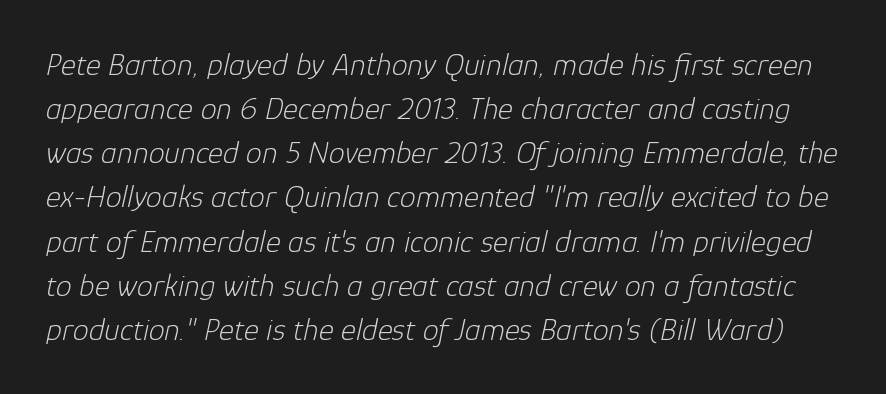
Between one letter and the next there's only the usual sliver of space. The rendering uses natural spacing where letterforms have individual widths. Slant detected: the letters are inclined. A light-to-regular cut is what we see here.
